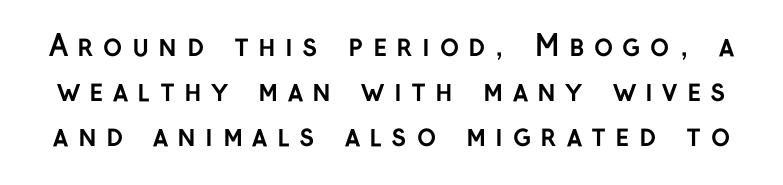
Q: Is the text bold? A: Yes.
Q: Is the text italic (slanted)? A: No, it is upright.
Q: Is the typeface a serif or a sans-serif typeface? A: Sans-serif.
Q: Is the text underlined? A: No.
Q: Is the spacing between letters normal or unusually wide? A: Unusually wide.
Q: Is the spacing between lines tight, normal or loose? A: Normal.
Q: Width (condensed, normal, or wide)? A: Normal.
Q: Stroke contrast? A: Low.
Q: x-height? A: Medium.
Q: Monospaced? A: No.
